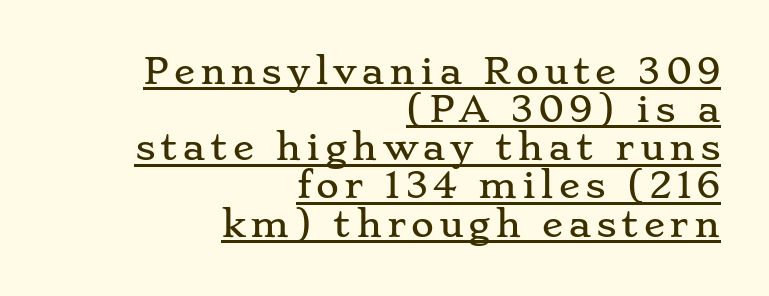
Notice how a bar underscores the lettering throughout. This rendering employs a face with finishing strokes, i.e., a serif. The setting favours the right margin, as signatures and pull-quotes sometimes do. The axis of the letterforms is exactly vertical. Looks like regular typesetting: each glyph gets only the width it needs. How would I describe the line gaps? Narrow and economical.
